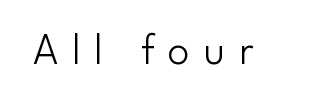
The letters advance in unequal steps, a hallmark of proportional type. Italic: no, the glyphs are upright roman. The letters are spread apart with noticeably loose tracking. The string is rendered with underlining switched off. The strokes carry an ordinary text weight at most. These lines are composed in type without serifs.
